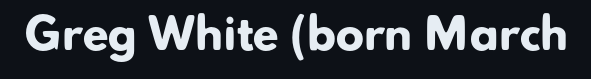
{"serif": "no", "bold": "yes", "weight": "heavy", "width": "normal", "stroke_contrast": "low", "x_height": "small", "monospaced": "no", "underline": "no", "letter_spacing": "normal", "letter_spacing_em": 0.0, "glyph_px": 42}
